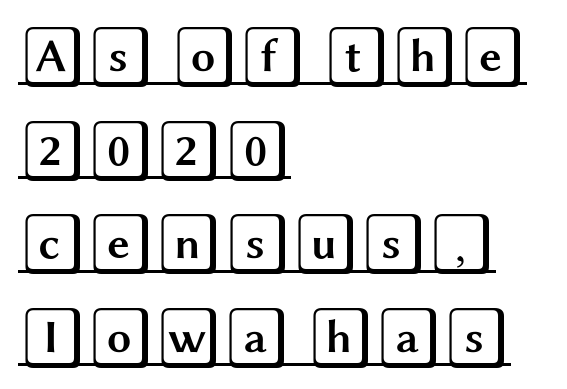
Underlined type. Regular leading. Caption: standard tracking, unaltered. In CSS terms this would be text-align: left. Unlike italic type, these characters show no tilt at all.
